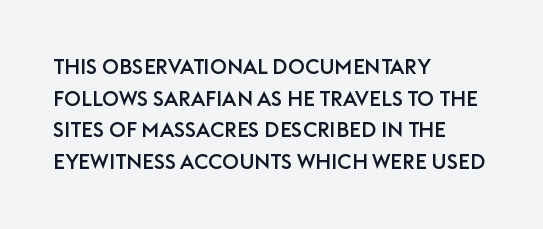
Has an underline been added? It has not. Do the letters lean? They stand straight. Notice how descenders clear the ascenders below comfortably — that's standard leading. The line texture is even and compact thanks to regular tracking.
